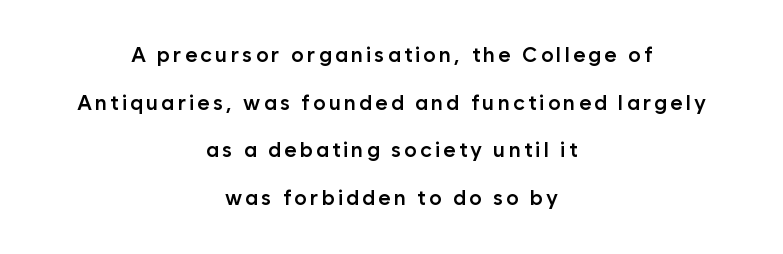
The image shows 21 px text type, upright; set centered, loose line spacing (2.27x), not underlined.
